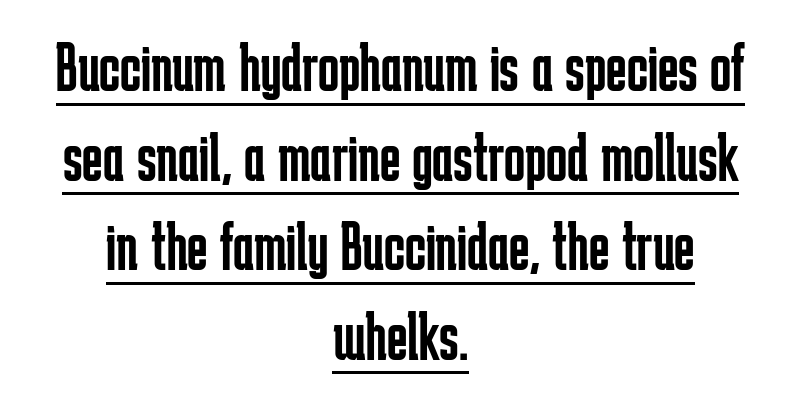
Q: Is the text bold? A: No.
Q: Is the text italic (slanted)? A: No, it is upright.
Q: Is the typeface a serif or a sans-serif typeface? A: Sans-serif.
Q: Is the text underlined? A: Yes.
Q: How is the paragraph aligned? A: Centered.
Q: Is the spacing between letters normal or unusually wide? A: Normal.
Q: Is the spacing between lines tight, normal or loose? A: Normal.
Q: Width (condensed, normal, or wide)? A: Condensed.
Q: Stroke contrast? A: Low.
Q: x-height? A: Medium.
Q: Monospaced? A: No.
